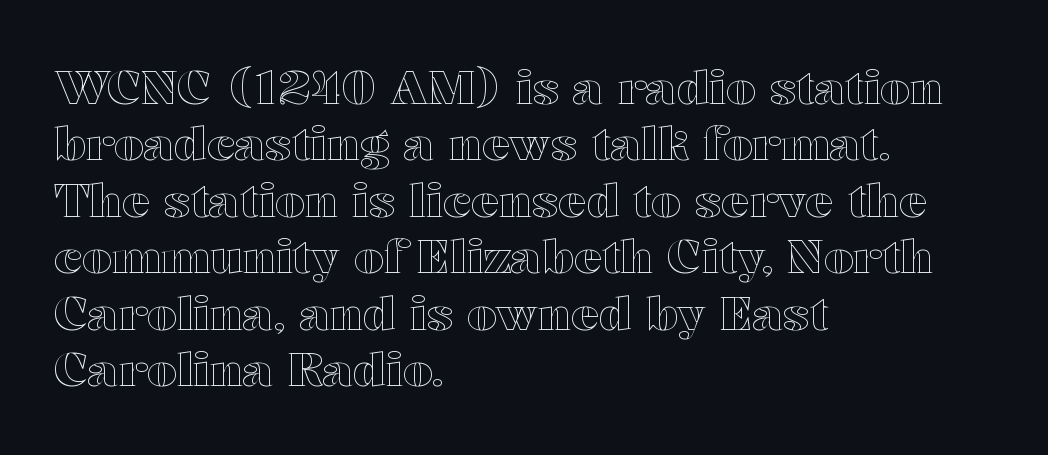
The face used here is rendered with its standard letterfit. Rule under the text: the space is simply empty. The letters advance in unequal steps, a hallmark of proportional type. Upright lettering throughout. Each line starts at the same left margin while the right side varies.
